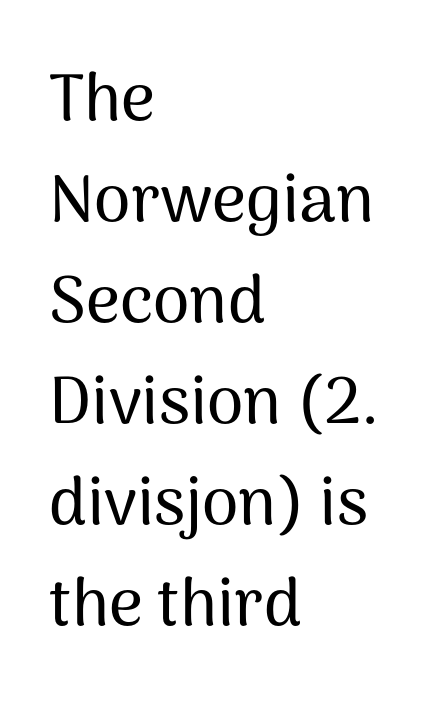
{"serif": "no", "italic": "no", "width": "normal", "stroke_contrast": "medium", "x_height": "medium", "monospaced": "no", "underline": "no", "align": "left", "line_spacing": "normal", "line_spacing_ratio": 1.53, "letter_spacing": "normal", "letter_spacing_em": 0.0, "glyph_px": 66}
